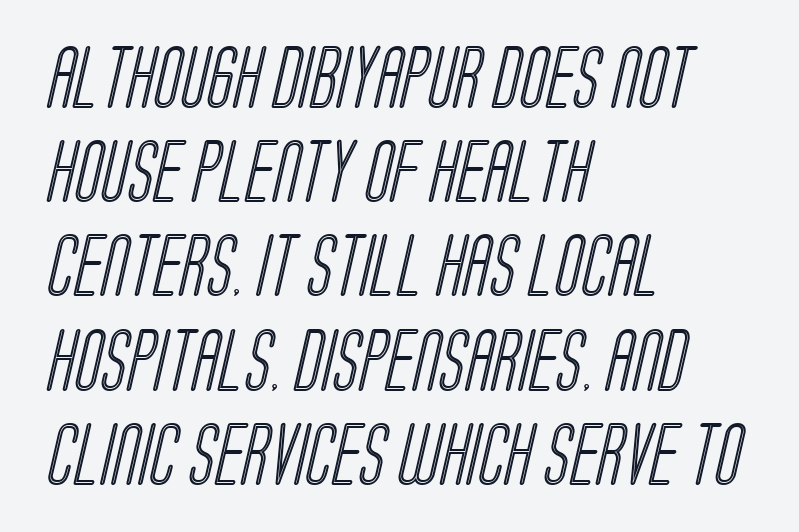
The rendering uses a moderate line-height, typical for paragraphs. These lines are rendered in a variable-pitch font. Visually the block forms a straight wall on the left and a jagged coastline on the right. The baseline area is clear. Here the glyphs are tracked normally, forming tight word shapes.
